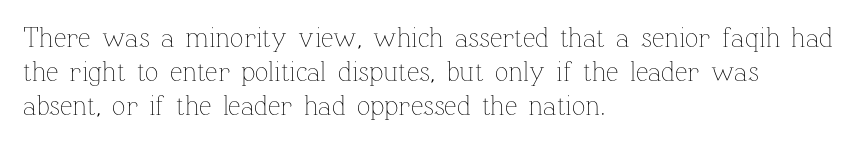
{"italic": "no", "bold": "no", "weight": "thin", "width": "normal", "stroke_contrast": "low", "x_height": "medium", "monospaced": "no", "underline": "no", "align": "left", "line_spacing_ratio": 1.22, "letter_spacing": "normal", "letter_spacing_em": 0.0, "glyph_px": 28}
